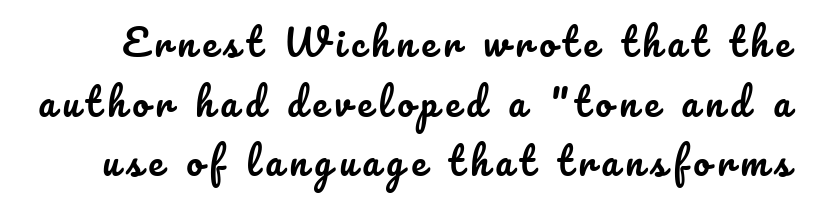
The image shows 37 px text type; set normal line spacing (1.61x), not underlined; low stroke contrast and a small x-height.
